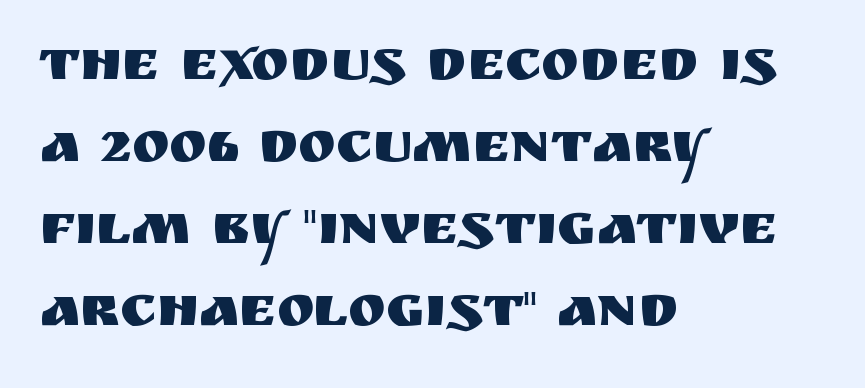
{"serif": "no", "italic": "no", "width": "normal", "stroke_contrast": "medium", "x_height": "large", "monospaced": "no", "underline": "no", "align": "left", "line_spacing": "normal", "line_spacing_ratio": 1.44, "letter_spacing": "normal", "letter_spacing_em": 0.0, "glyph_px": 57}
